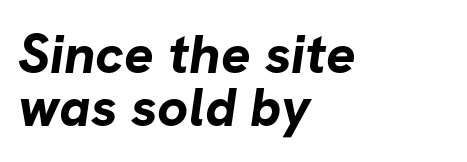
Q: Is the text bold? A: Yes.
Q: Is the typeface a serif or a sans-serif typeface? A: Sans-serif.
Q: Is the text underlined? A: No.
Q: How is the paragraph aligned? A: Left-aligned.
Q: Is the spacing between letters normal or unusually wide? A: Normal.
Q: Is the spacing between lines tight, normal or loose? A: Tight.
Q: Width (condensed, normal, or wide)? A: Normal.
Q: Stroke contrast? A: Low.
Q: x-height? A: Medium.
Q: Monospaced? A: No.
